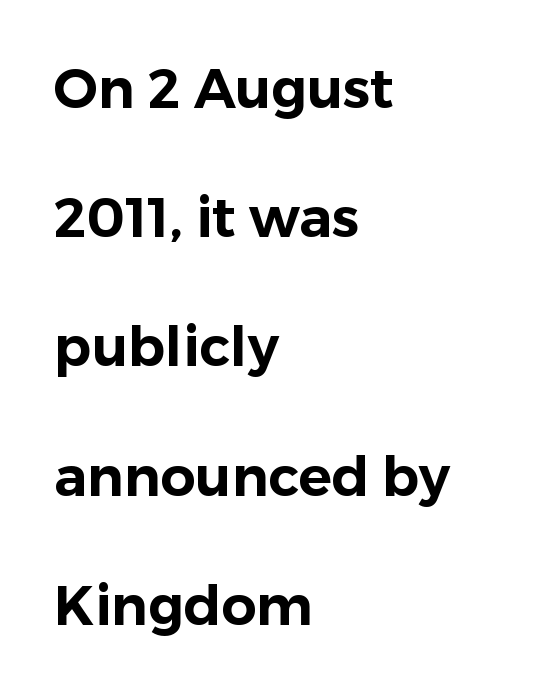
Q: Is the text italic (slanted)? A: No, it is upright.
Q: Is the typeface a serif or a sans-serif typeface? A: Sans-serif.
Q: Is the text underlined? A: No.
Q: How is the paragraph aligned? A: Left-aligned.
Q: Is the spacing between letters normal or unusually wide? A: Normal.
Q: Is the spacing between lines tight, normal or loose? A: Loose.
Q: Width (condensed, normal, or wide)? A: Normal.
Q: Stroke contrast? A: Low.
Q: x-height? A: Medium.
Q: Monospaced? A: No.
